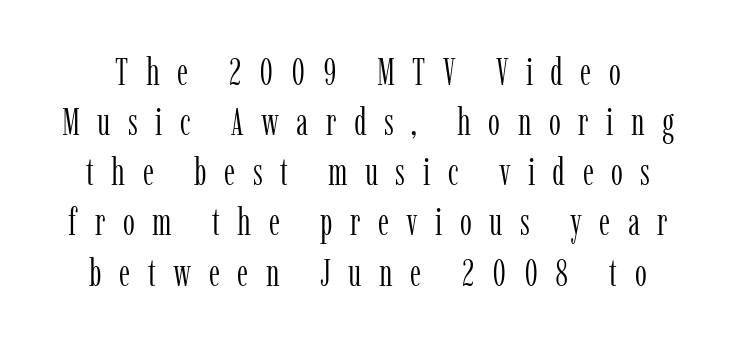
{"serif": "yes", "italic": "no", "bold": "no", "weight": "light", "width": "condensed", "stroke_contrast": "low", "x_height": "medium", "monospaced": "no", "underline": "no", "line_spacing": "normal", "line_spacing_ratio": 1.32, "letter_spacing": "wide", "letter_spacing_em": 0.46, "glyph_px": 38}
